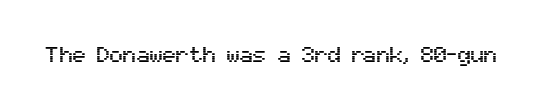
The image shows 22 px text type, upright; set normal letter spacing, not underlined.
